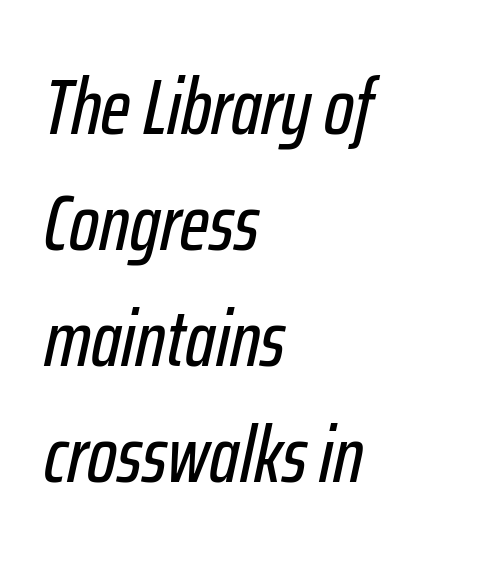
Note the varied advance widths — an 'i' is clearly narrower than an 'm'. The lettering tilts uniformly, giving the passage an italic look. Quick note: interline space is typical. Does extra space separate the letters? No, they use regular spacing.
